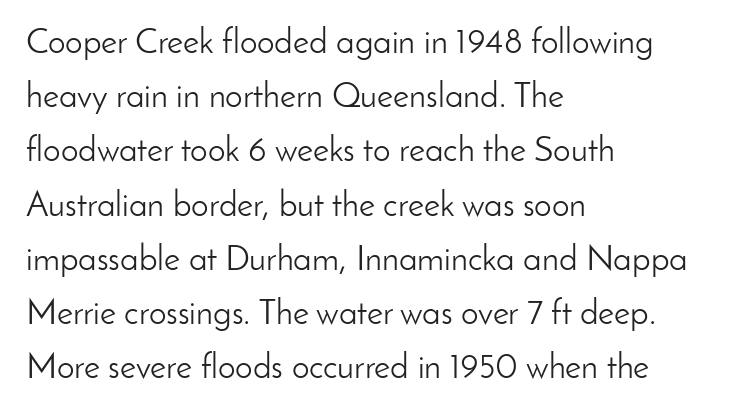
The image shows 35 px light sans-serif type, upright; set left-aligned, normal line spacing (1.55x), normal letter spacing, not underlined; low stroke contrast and a small x-height.
